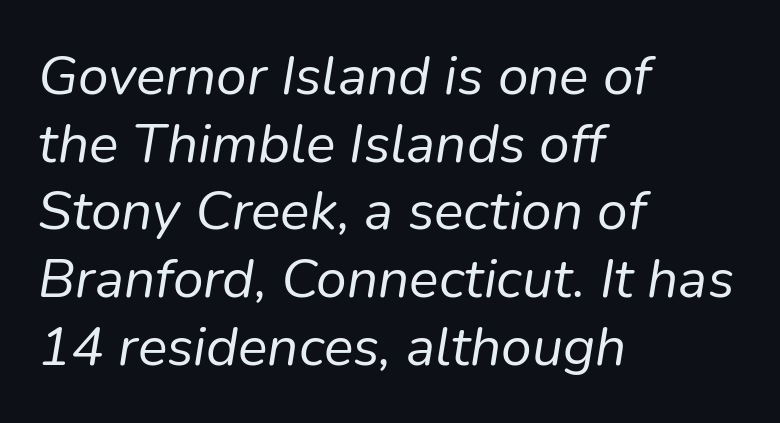
Q: Is the text bold? A: No.
Q: Is the text italic (slanted)? A: Yes, it leans right by about 9 degrees.
Q: Is the text underlined? A: No.
Q: How is the paragraph aligned? A: Left-aligned.
Q: Is the spacing between letters normal or unusually wide? A: Normal.
Q: Width (condensed, normal, or wide)? A: Normal.
Q: Stroke contrast? A: Low.
Q: x-height? A: Medium.
Q: Monospaced? A: No.
